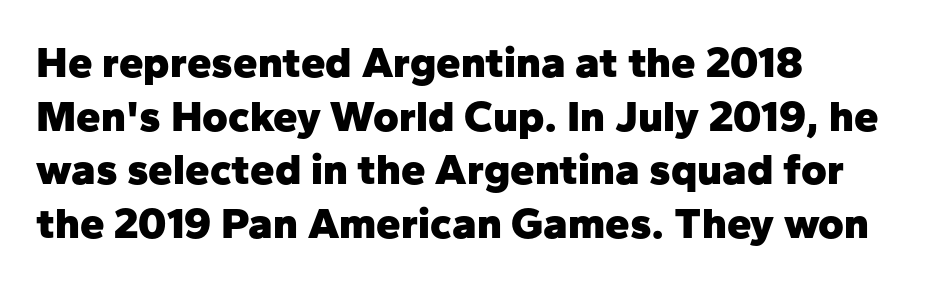
In terms of letterform style, serifs are entirely absent. Bare-footed words on every line. Do the characters align in a grid? No, the font is proportional. This rendering uses left alignment, leaving the right contour irregular.
